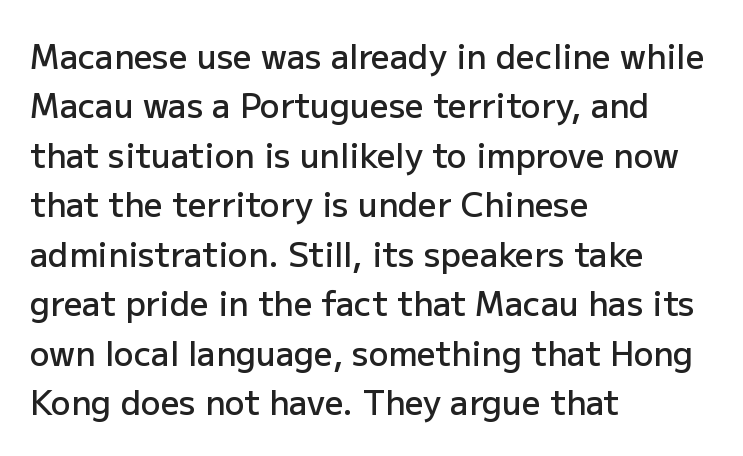
{"serif": "no", "italic": "no", "bold": "semi", "weight": "semibold", "width": "normal", "stroke_contrast": "low", "x_height": "medium", "monospaced": "no", "underline": "no", "align": "left", "line_spacing": "normal", "line_spacing_ratio": 1.5, "letter_spacing": "normal", "letter_spacing_em": 0.0, "glyph_px": 33}
